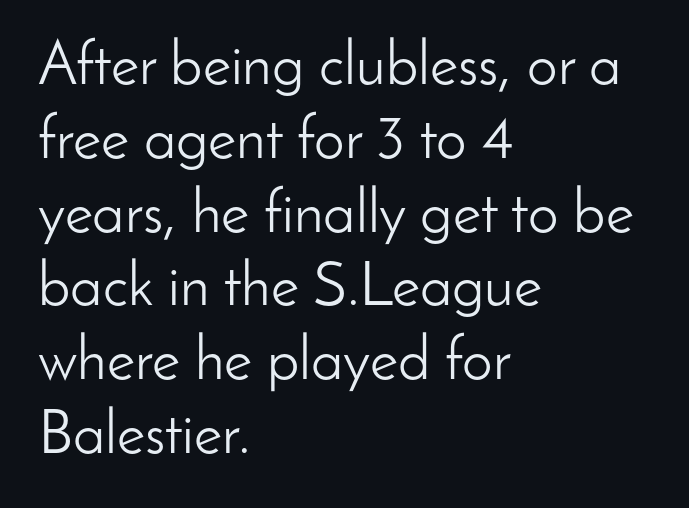
{"serif": "no", "italic": "no", "bold": "no", "weight": "light", "width": "normal", "stroke_contrast": "low", "x_height": "small", "monospaced": "no", "underline": "no", "align": "left", "line_spacing_ratio": 1.21, "letter_spacing": "normal", "letter_spacing_em": 0.0, "glyph_px": 61}
